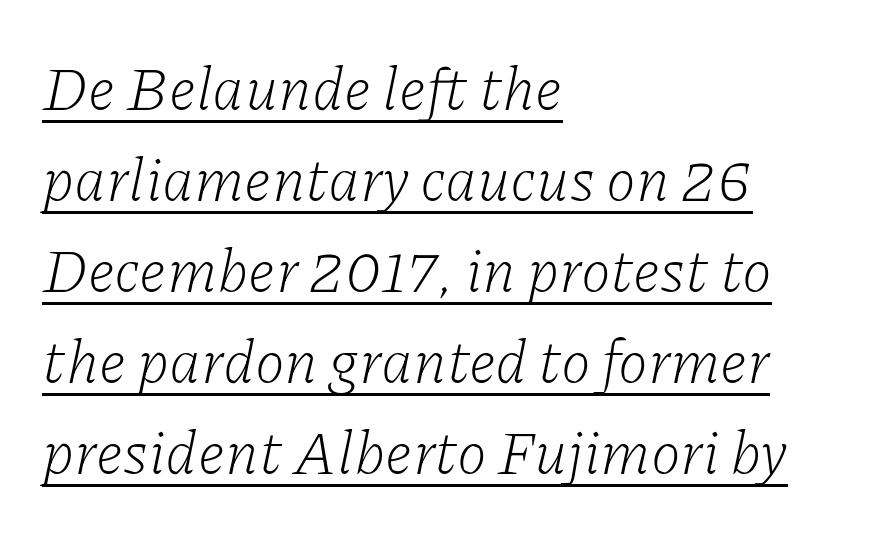
The image shows 61 px light serif type, italic (leaning right); set left-aligned, normal line spacing (1.49x), normal letter spacing, underlined; low stroke contrast and a medium x-height.
